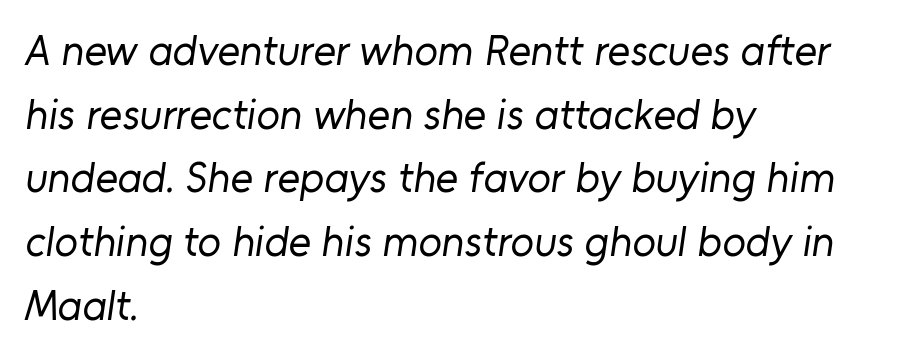
Q: Is the text bold? A: No.
Q: Is the typeface a serif or a sans-serif typeface? A: Sans-serif.
Q: Is the text underlined? A: No.
Q: How is the paragraph aligned? A: Left-aligned.
Q: Is the spacing between letters normal or unusually wide? A: Normal.
Q: Is the spacing between lines tight, normal or loose? A: Normal.
Q: Width (condensed, normal, or wide)? A: Normal.
Q: Stroke contrast? A: Low.
Q: x-height? A: Medium.
Q: Monospaced? A: No.
